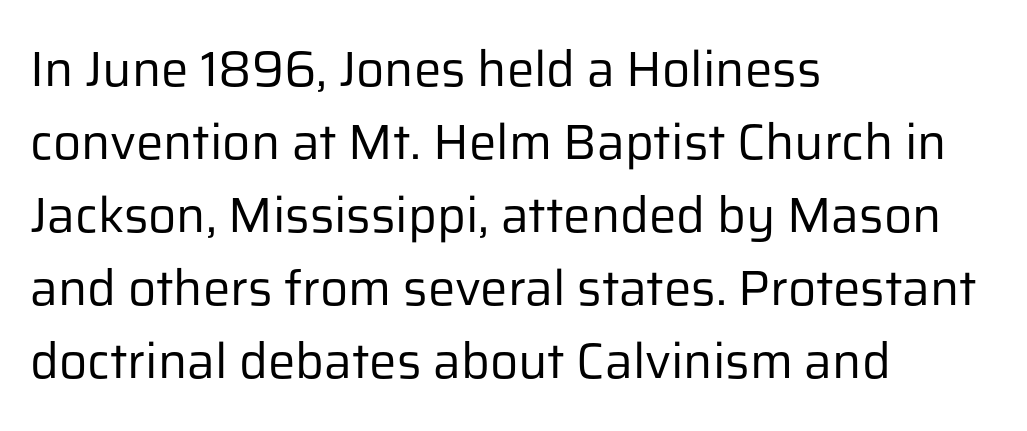
The image shows 49 px regular-weight sans-serif type, upright; set left-aligned, normal line spacing (1.49x), normal letter spacing, not underlined; low stroke contrast and a medium x-height.
